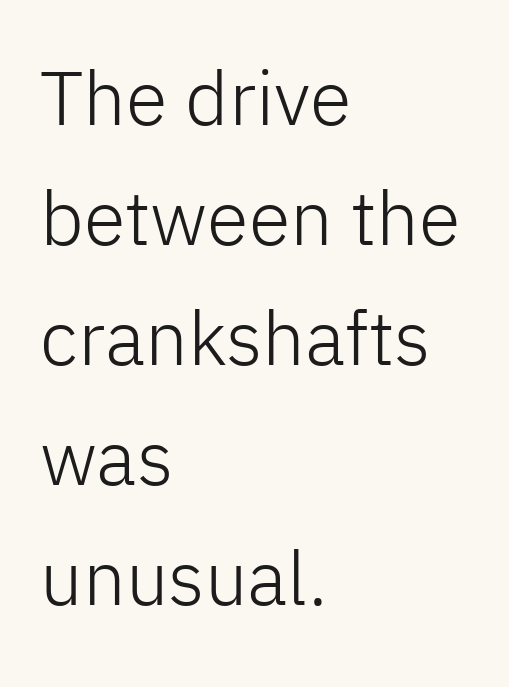
{"serif": "no", "italic": "no", "bold": "no", "weight": "light", "width": "normal", "stroke_contrast": "low", "x_height": "medium", "monospaced": "no", "underline": "no", "align": "left", "line_spacing": "normal", "line_spacing_ratio": 1.58, "letter_spacing": "normal", "letter_spacing_em": 0.0, "glyph_px": 76}
